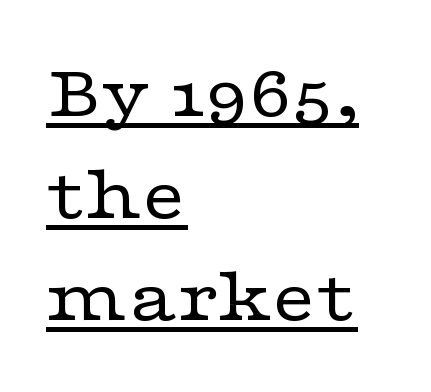
The image shows 78 px regular-weight, wide serif type, upright; set left-aligned, normal line spacing (1.31x), normal letter spacing, underlined; low stroke contrast and a medium x-height.
